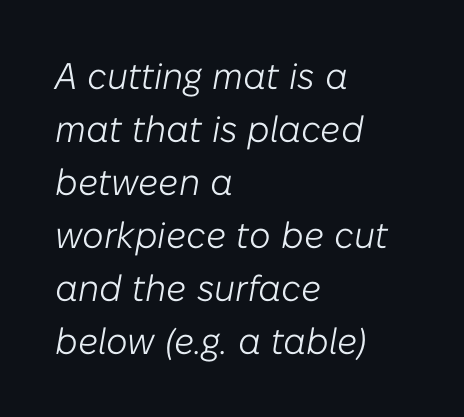
Q: Is the text bold? A: No.
Q: Is the text italic (slanted)? A: Yes, it leans right by about 10 degrees.
Q: Is the text underlined? A: No.
Q: How is the paragraph aligned? A: Left-aligned.
Q: Is the spacing between letters normal or unusually wide? A: Normal.
Q: Is the spacing between lines tight, normal or loose? A: Normal.
Q: Width (condensed, normal, or wide)? A: Normal.
Q: Stroke contrast? A: Low.
Q: x-height? A: Medium.
Q: Monospaced? A: No.
